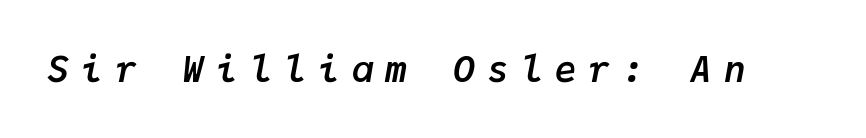
Q: Is the text bold? A: Yes.
Q: Is the text italic (slanted)? A: Yes, it leans right by about 9 degrees.
Q: Is the text underlined? A: No.
Q: Is the spacing between letters normal or unusually wide? A: Unusually wide.
Q: Width (condensed, normal, or wide)? A: Normal.
Q: Stroke contrast? A: Low.
Q: x-height? A: Medium.
Q: Monospaced? A: Yes.
